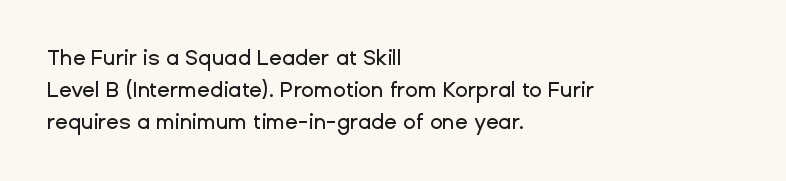
{"italic": "no", "underline": "no", "align": "left", "line_spacing": "normal", "line_spacing_ratio": 1.52, "letter_spacing": "normal", "letter_spacing_em": 0.0, "glyph_px": 21}
